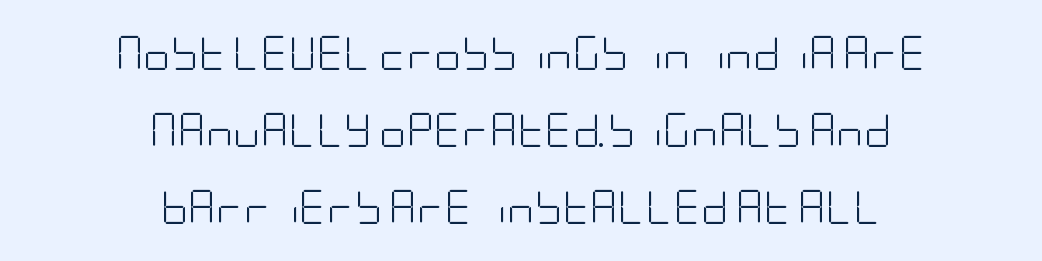
Q: Is the text bold? A: No.
Q: Is the text italic (slanted)? A: No, it is upright.
Q: Is the typeface a serif or a sans-serif typeface? A: Sans-serif.
Q: Is the text underlined? A: No.
Q: How is the paragraph aligned? A: Centered.
Q: Is the spacing between letters normal or unusually wide? A: Normal.
Q: Is the spacing between lines tight, normal or loose? A: Loose.
Q: Width (condensed, normal, or wide)? A: Condensed.
Q: Stroke contrast? A: Low.
Q: x-height? A: Large.
